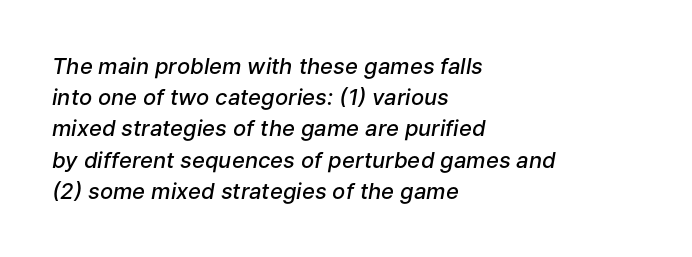
Q: Is the text bold? A: Semi-bold.
Q: Is the text italic (slanted)? A: Yes, it leans right by about 9 degrees.
Q: Is the text underlined? A: No.
Q: How is the paragraph aligned? A: Left-aligned.
Q: Is the spacing between letters normal or unusually wide? A: Normal.
Q: Is the spacing between lines tight, normal or loose? A: Normal.
